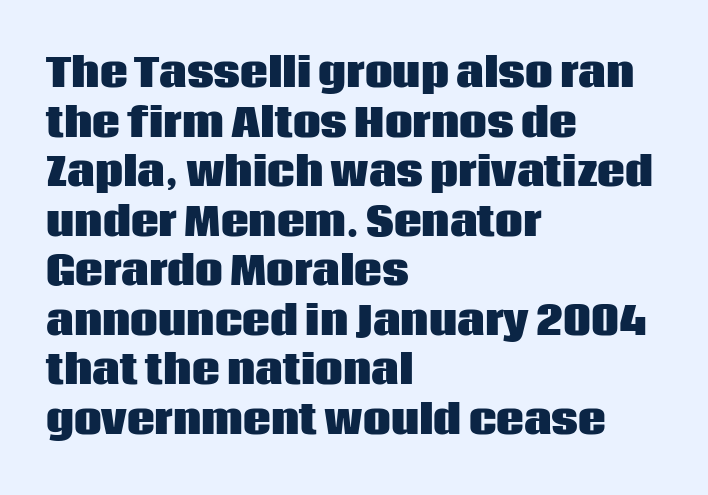
Q: Is the text bold? A: Yes.
Q: Is the text italic (slanted)? A: No, it is upright.
Q: Is the typeface a serif or a sans-serif typeface? A: Sans-serif.
Q: Is the text underlined? A: No.
Q: How is the paragraph aligned? A: Left-aligned.
Q: Is the spacing between letters normal or unusually wide? A: Normal.
Q: Is the spacing between lines tight, normal or loose? A: Normal.
Q: Width (condensed, normal, or wide)? A: Normal.
Q: Stroke contrast? A: Low.
Q: x-height? A: Large.
Q: Monospaced? A: No.
